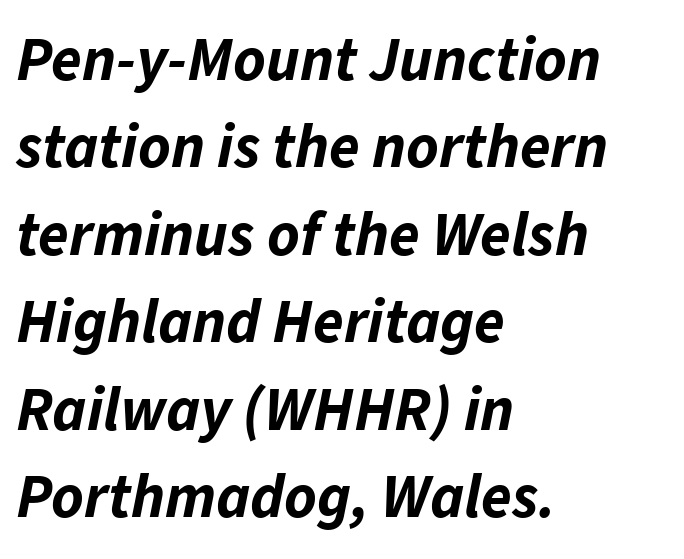
Q: Is the text bold? A: Yes.
Q: Is the text italic (slanted)? A: Yes, it leans right by about 11 degrees.
Q: Is the text underlined? A: No.
Q: How is the paragraph aligned? A: Left-aligned.
Q: Is the spacing between letters normal or unusually wide? A: Normal.
Q: Is the spacing between lines tight, normal or loose? A: Normal.
Q: Width (condensed, normal, or wide)? A: Normal.
Q: Stroke contrast? A: Low.
Q: x-height? A: Medium.
Q: Monospaced? A: No.
